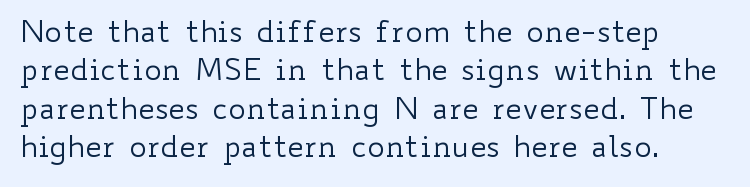
{"italic": "no", "bold": "no", "weight": "regular", "width": "wide", "stroke_contrast": "low", "x_height": "small", "monospaced": "no", "underline": "no", "line_spacing": "normal", "line_spacing_ratio": 1.28, "letter_spacing": "normal", "letter_spacing_em": 0.0, "glyph_px": 30}
